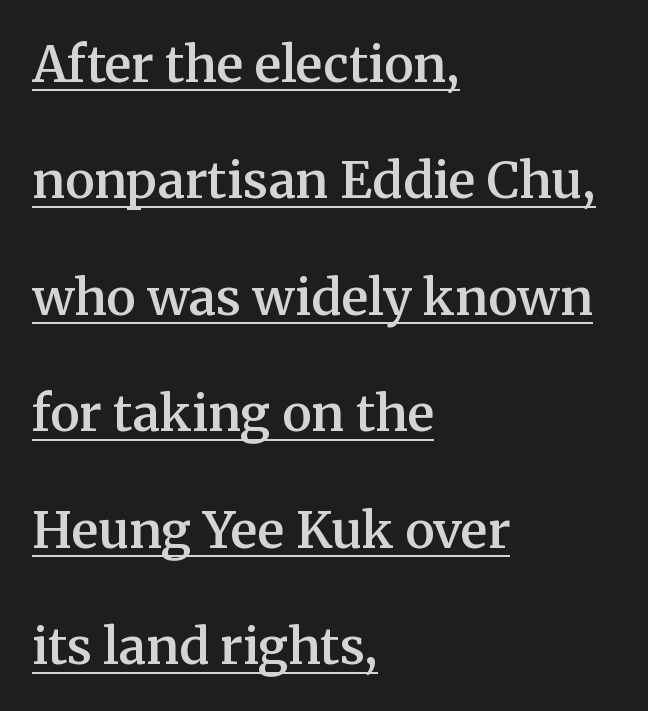
What kind of face is this? One with serifs. These words are printed semibold, heavier than regular yet not bold. Between one letter and the next there's only the usual sliver of space. Does the lettering tilt? It doesn't — this is upright. Airy leading. The passage is arranged the way most books set body copy — flush left.
